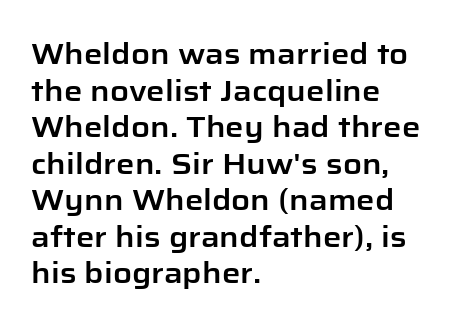
Q: Is the text italic (slanted)? A: No, it is upright.
Q: Is the typeface a serif or a sans-serif typeface? A: Sans-serif.
Q: Is the text underlined? A: No.
Q: How is the paragraph aligned? A: Left-aligned.
Q: Is the spacing between letters normal or unusually wide? A: Normal.
Q: Is the spacing between lines tight, normal or loose? A: Normal.
Q: Width (condensed, normal, or wide)? A: Normal.
Q: Stroke contrast? A: Low.
Q: x-height? A: Medium.
Q: Monospaced? A: No.
